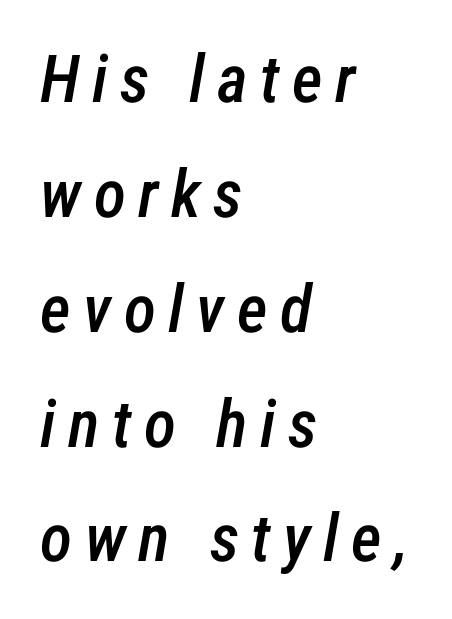
{"italic": "yes", "lean": "right", "slant_degrees": 12, "bold": "semi", "weight": "semibold", "width": "condensed", "stroke_contrast": "low", "x_height": "medium", "monospaced": "no", "underline": "no", "align": "left", "line_spacing_ratio": 1.74, "glyph_px": 66}
